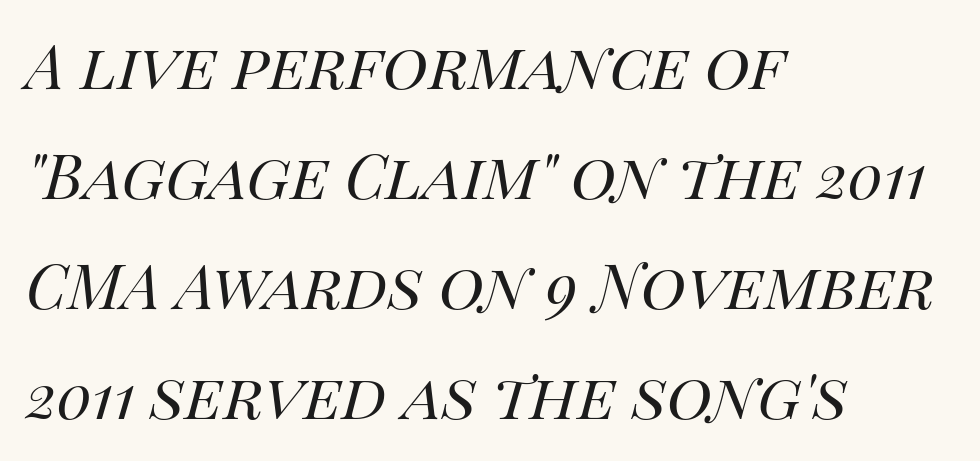
The image shows 77 px regular-weight type, italic (leaning right); set left-aligned, normal line spacing (1.43x), normal letter spacing, not underlined; high stroke contrast and a large x-height.
